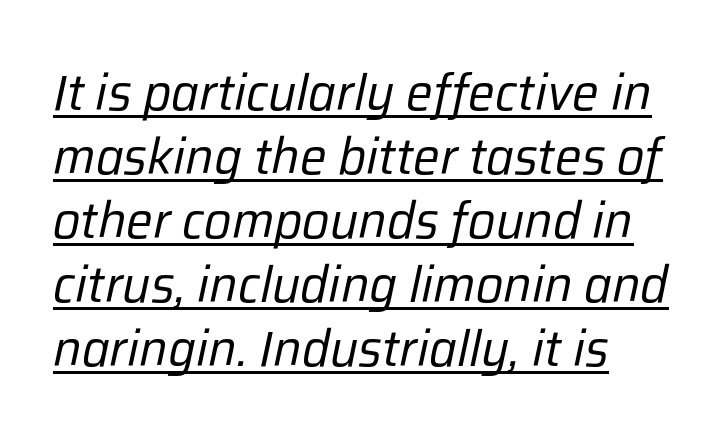
Q: Is the text bold? A: No.
Q: Is the text italic (slanted)? A: Yes, it leans right by about 12 degrees.
Q: Is the text underlined? A: Yes.
Q: How is the paragraph aligned? A: Left-aligned.
Q: Is the spacing between letters normal or unusually wide? A: Normal.
Q: Is the spacing between lines tight, normal or loose? A: Normal.
Q: Width (condensed, normal, or wide)? A: Normal.
Q: Stroke contrast? A: Low.
Q: x-height? A: Medium.
Q: Monospaced? A: No.
